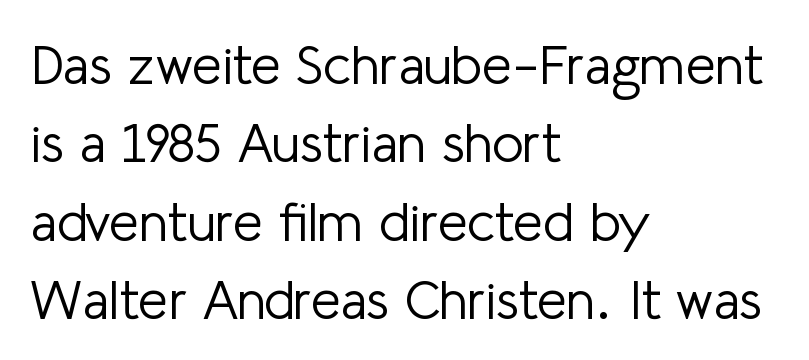
The image shows 54 px light sans-serif type, upright; set left-aligned, normal line spacing (1.45x), normal letter spacing, not underlined; low stroke contrast and a medium x-height.
